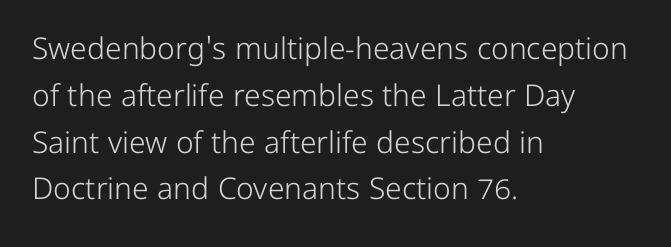
No italicization has been applied; the sample stays upright. Typographically, this falls in the sans-serif category. Plain, unruled lines of type. No heavy texture on the line: the type isn't bold.
